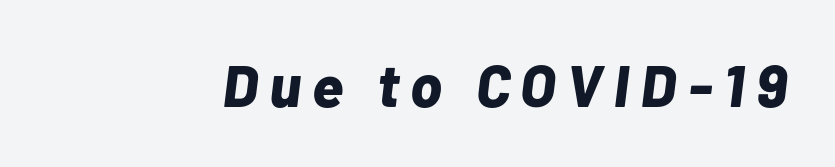
The image shows 59 px bold type, italic (leaning right); set not underlined; low stroke contrast and a medium x-height.
